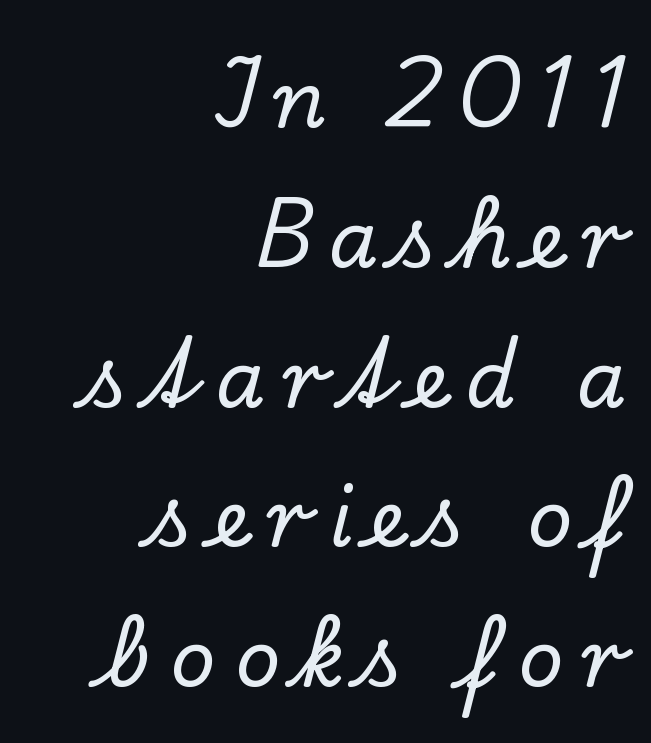
Think of a printed novel: that variable character pitch is what you see here. The zone under the glyphs is completely vacant. If you drew a ruler down the right edge, every line would touch it. The designer went with a serif here, giving each stem small feet.
